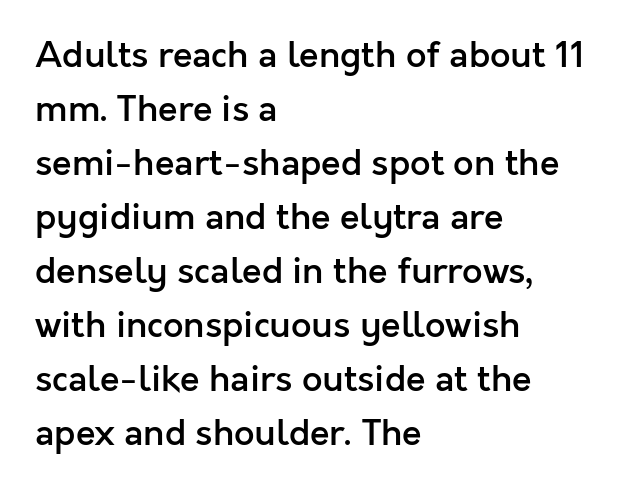
{"serif": "no", "italic": "no", "bold": "semi", "weight": "semibold", "width": "normal", "x_height": "medium", "monospaced": "no", "underline": "no", "align": "left", "line_spacing": "normal", "line_spacing_ratio": 1.5, "letter_spacing": "normal", "letter_spacing_em": 0.0, "glyph_px": 36}
